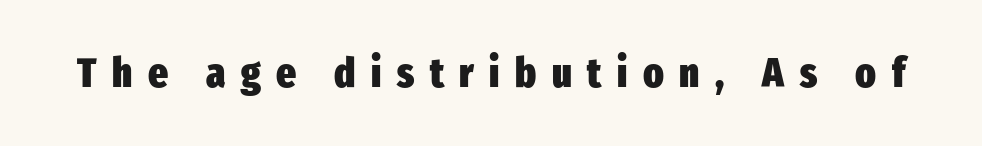
{"serif": "no", "italic": "no", "bold": "yes", "weight": "heavy", "width": "condensed", "stroke_contrast": "low", "x_height": "medium", "monospaced": "no", "underline": "no", "letter_spacing": "wide", "letter_spacing_em": 0.37, "glyph_px": 42}
